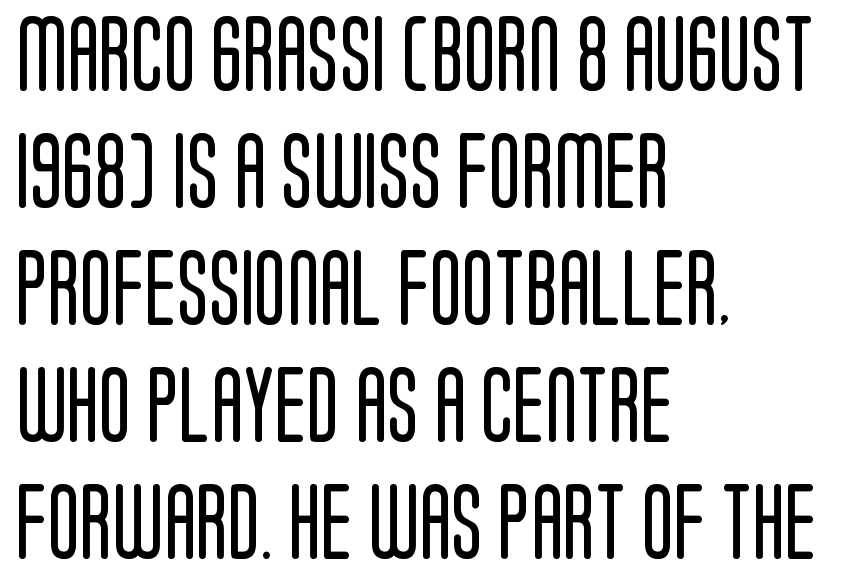
Q: Is the text bold? A: No.
Q: Is the text italic (slanted)? A: No, it is upright.
Q: Is the typeface a serif or a sans-serif typeface? A: Sans-serif.
Q: Is the text underlined? A: No.
Q: How is the paragraph aligned? A: Left-aligned.
Q: Is the spacing between letters normal or unusually wide? A: Normal.
Q: Is the spacing between lines tight, normal or loose? A: Normal.
Q: Width (condensed, normal, or wide)? A: Condensed.
Q: Stroke contrast? A: Low.
Q: x-height? A: Large.
Q: Monospaced? A: No.
